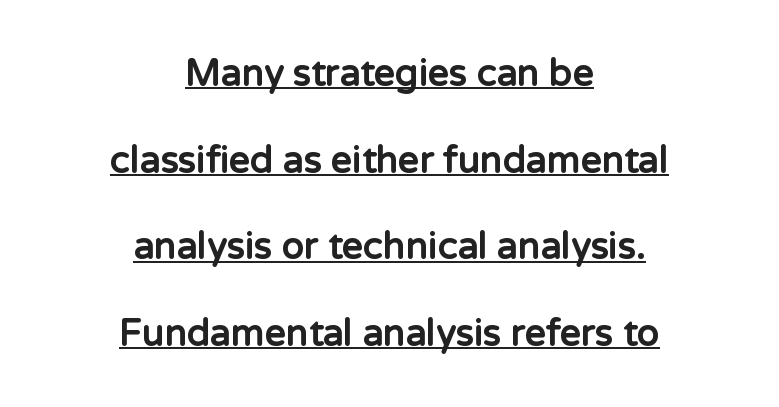
The image shows 37 px bold sans-serif type, upright; set centered, loose line spacing (2.34x), normal letter spacing, underlined; low stroke contrast and a medium x-height.
